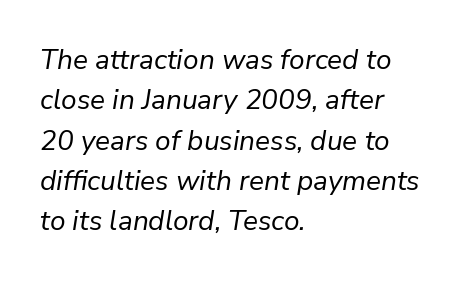
Q: Is the text bold? A: No.
Q: Is the text italic (slanted)? A: Yes, it leans right by about 9 degrees.
Q: Is the text underlined? A: No.
Q: How is the paragraph aligned? A: Left-aligned.
Q: Is the spacing between letters normal or unusually wide? A: Normal.
Q: Is the spacing between lines tight, normal or loose? A: Normal.
Q: Width (condensed, normal, or wide)? A: Normal.
Q: Stroke contrast? A: Low.
Q: x-height? A: Medium.
Q: Monospaced? A: No.
